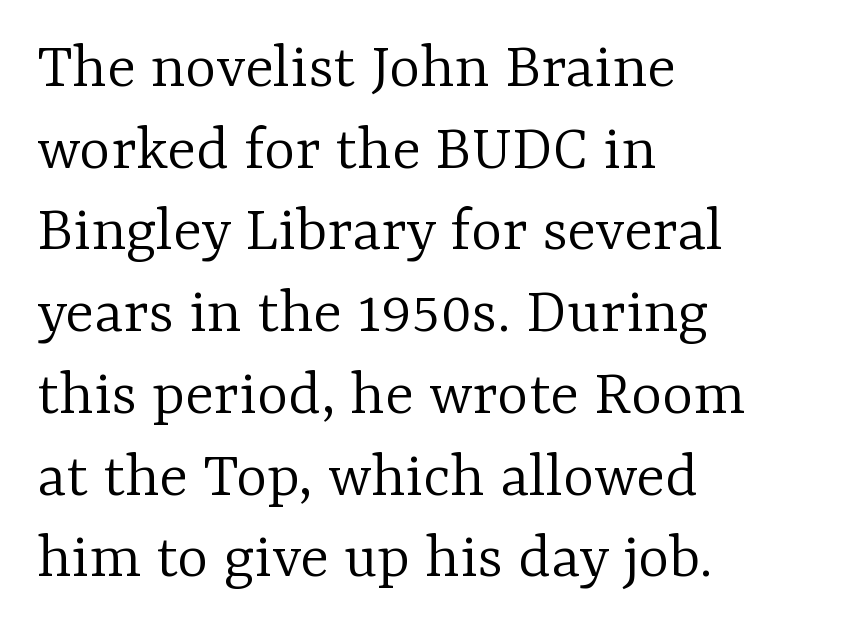
What stands out about the letter spacing? Nothing — it is the standard amount. The passage shown is typed in a proportional face where columns would drift. The baseline area is clear. In terms of letterform style, serifs are clearly present. This rendering uses left alignment, leaving the right contour irregular.
